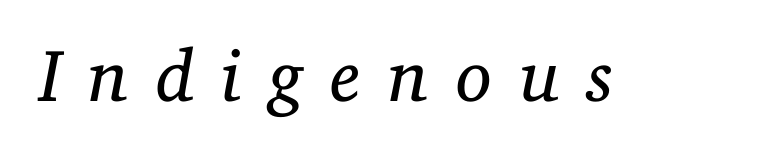
{"serif": "yes", "italic": "yes", "lean": "right", "slant_degrees": 11, "bold": "no", "weight": "regular", "width": "normal", "stroke_contrast": "low", "x_height": "medium", "monospaced": "no", "underline": "no", "letter_spacing": "wide", "letter_spacing_em": 0.36, "glyph_px": 74}
